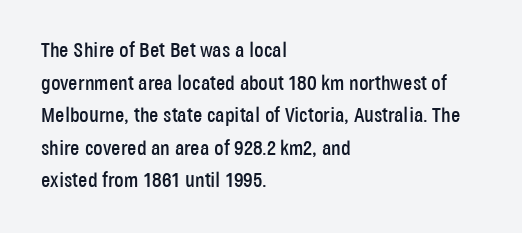
The image shows 21 px text type, upright; set left-aligned, normal line spacing (1.55x), normal letter spacing, not underlined.
